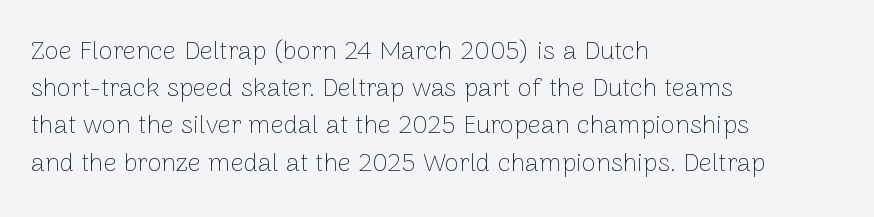
Q: Is the text bold? A: No.
Q: Is the text italic (slanted)? A: No, it is upright.
Q: Is the text underlined? A: No.
Q: How is the paragraph aligned? A: Left-aligned.
Q: Is the spacing between letters normal or unusually wide? A: Normal.
Q: Is the spacing between lines tight, normal or loose? A: Normal.
